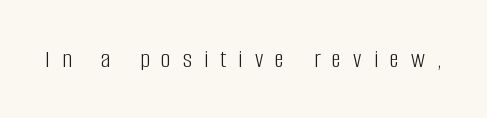
Words appear elongated and porous because spacing is wide. A clean baseline with only descenders dipping below it. The characters are drawn with everyday or finer stroke widths. A typesetter would mark this as roman, not italic.
